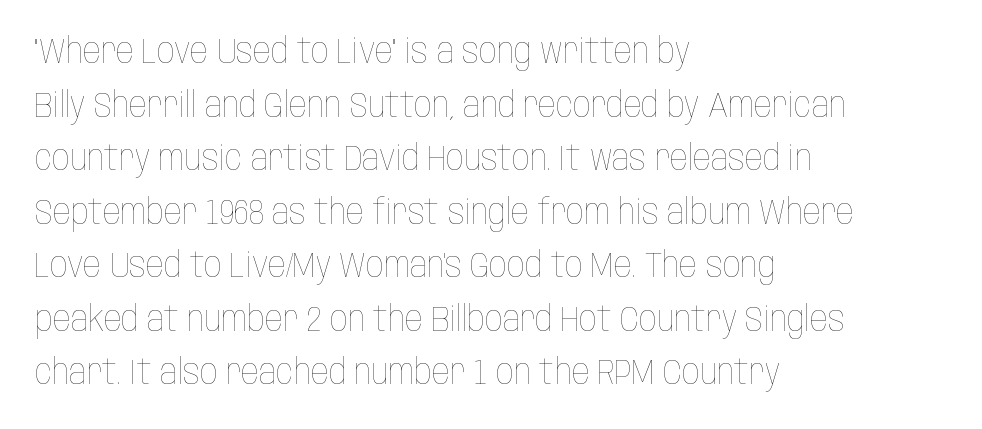
Q: Is the text bold? A: No.
Q: Is the text italic (slanted)? A: No, it is upright.
Q: Is the text underlined? A: No.
Q: How is the paragraph aligned? A: Left-aligned.
Q: Is the spacing between letters normal or unusually wide? A: Normal.
Q: Is the spacing between lines tight, normal or loose? A: Normal.
Q: Width (condensed, normal, or wide)? A: Condensed.
Q: Stroke contrast? A: Low.
Q: x-height? A: Large.
Q: Monospaced? A: No.
